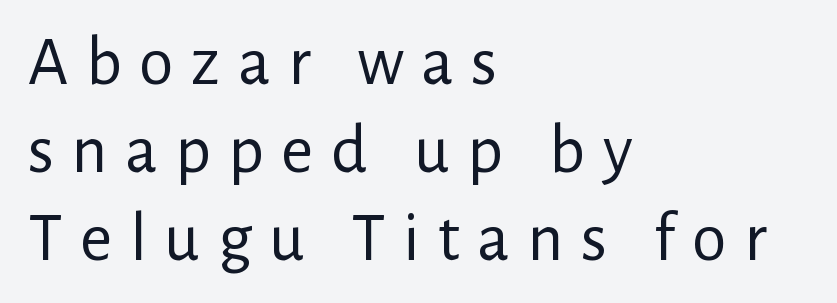
Q: Is the text bold? A: No.
Q: Is the text italic (slanted)? A: No, it is upright.
Q: Is the typeface a serif or a sans-serif typeface? A: Sans-serif.
Q: Is the text underlined? A: No.
Q: How is the paragraph aligned? A: Left-aligned.
Q: Is the spacing between letters normal or unusually wide? A: Unusually wide.
Q: Is the spacing between lines tight, normal or loose? A: Normal.
Q: Width (condensed, normal, or wide)? A: Normal.
Q: Stroke contrast? A: Low.
Q: x-height? A: Medium.
Q: Monospaced? A: No.
